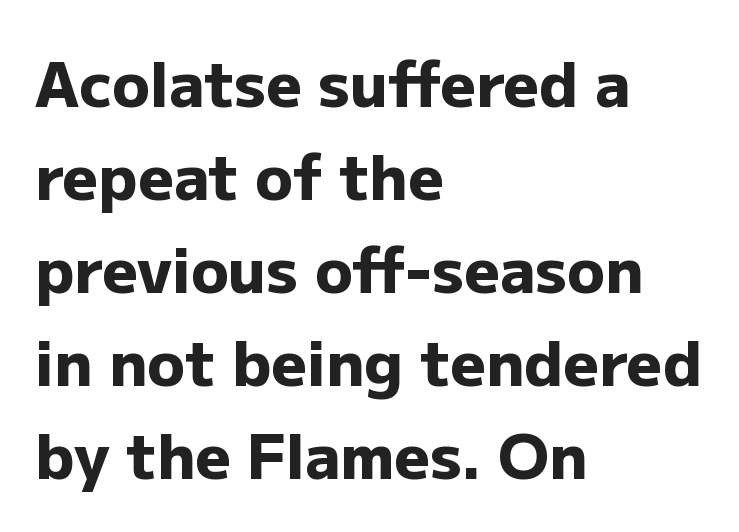
Q: Is the text bold? A: Yes.
Q: Is the text italic (slanted)? A: No, it is upright.
Q: Is the typeface a serif or a sans-serif typeface? A: Sans-serif.
Q: Is the text underlined? A: No.
Q: How is the paragraph aligned? A: Left-aligned.
Q: Is the spacing between letters normal or unusually wide? A: Normal.
Q: Is the spacing between lines tight, normal or loose? A: Normal.
Q: Width (condensed, normal, or wide)? A: Normal.
Q: Stroke contrast? A: Low.
Q: x-height? A: Medium.
Q: Monospaced? A: No.
